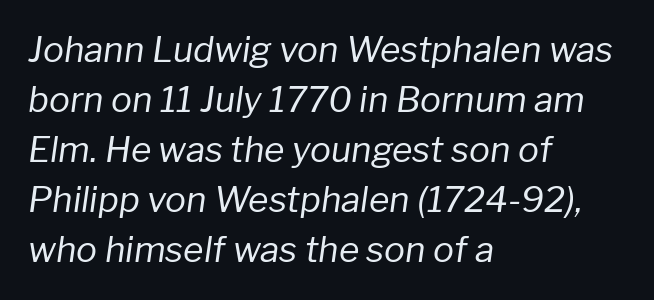
Q: Is the text bold? A: No.
Q: Is the text italic (slanted)? A: Yes, it leans right by about 8 degrees.
Q: Is the text underlined? A: No.
Q: How is the paragraph aligned? A: Left-aligned.
Q: Is the spacing between letters normal or unusually wide? A: Normal.
Q: Is the spacing between lines tight, normal or loose? A: Normal.
Q: Width (condensed, normal, or wide)? A: Normal.
Q: Stroke contrast? A: Low.
Q: x-height? A: Medium.
Q: Monospaced? A: No.
